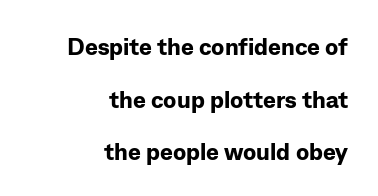
All the whitespace from short lines collects on the left. Italic? Not at all — the glyphs are vertical. These lines carry a lot of weight — the face is fully bold. Honestly, the rows look like they've been pulled way apart.
